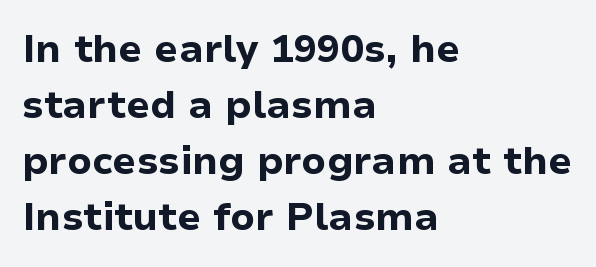
The image shows 39 px bold sans-serif type, upright; set left-aligned, normal line spacing (1.44x), normal letter spacing, not underlined; low stroke contrast and a medium x-height.
